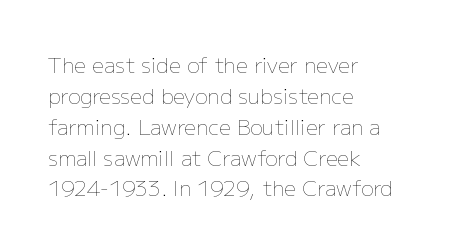
If you drew a line through each stem, it would be perfectly vertical. Leftover space on each line is placed entirely after the last word. The vertical gap from one line to the next is medium. The specimen omits any rule beneath the text block's lines.
